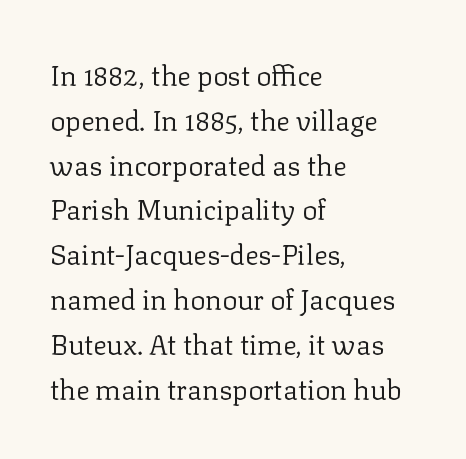
Letters rest on an invisible, unmarked baseline. Does the type have serifs? Yes, each stem ends in a small foot. You can tell it's not italic because the verticals are truly vertical. The passage shown stacks its lines at a standard gap. The letters sit at their default tracking, neither squeezed nor spread. Stroke thickness stays within the range of a standard reading face or lighter.
